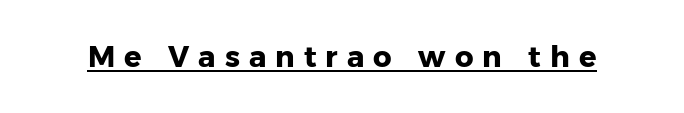
Q: Is the text bold? A: Yes.
Q: Is the text italic (slanted)? A: No, it is upright.
Q: Is the typeface a serif or a sans-serif typeface? A: Sans-serif.
Q: Is the text underlined? A: Yes.
Q: Is the spacing between letters normal or unusually wide? A: Unusually wide.
Q: Width (condensed, normal, or wide)? A: Normal.
Q: Stroke contrast? A: Low.
Q: x-height? A: Medium.
Q: Monospaced? A: No.
